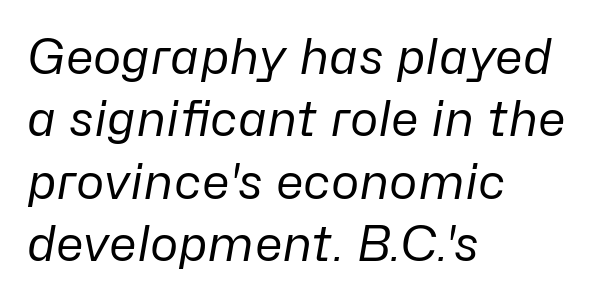
The rows are spaced the way most documents space them. Just letters on the line, the space beneath them empty. When letters slant like this, we call the style italic. These lines are rendered in a variable-pitch font. Tracking value appears to be zero — textbook default spacing.
